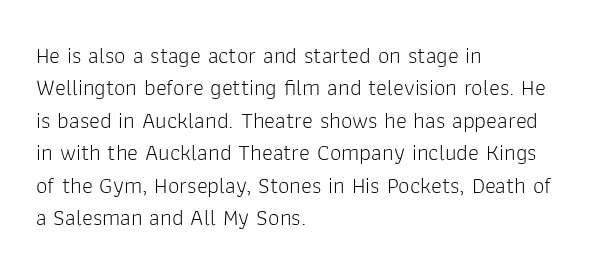
The tracking reads as untouched default to a designer's eye. Layout note: lines flush left. Students, observe: this is what conventionally led text looks like. Underline: absent.
